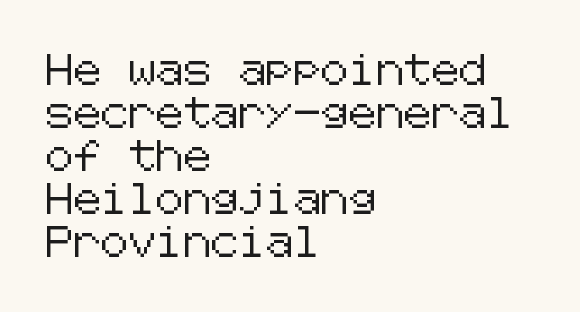
{"serif": "no", "italic": "no", "width": "normal", "stroke_contrast": "low", "x_height": "medium", "underline": "no", "align": "left", "line_spacing": "normal", "line_spacing_ratio": 1.39, "letter_spacing": "normal", "letter_spacing_em": 0.0, "glyph_px": 31}
